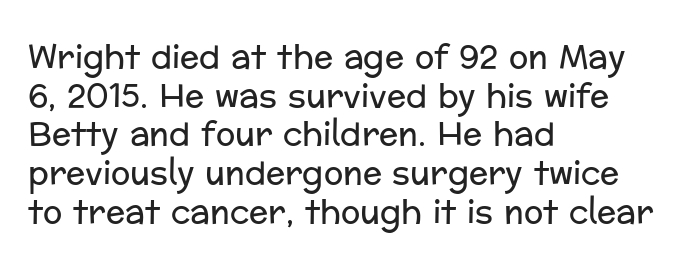
{"serif": "no", "italic": "no", "bold": "no", "weight": "regular", "width": "normal", "stroke_contrast": "low", "x_height": "medium", "monospaced": "no", "underline": "no", "align": "left", "line_spacing_ratio": 1.21, "letter_spacing": "normal", "letter_spacing_em": 0.0, "glyph_px": 32}
